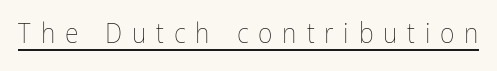
{"italic": "no", "bold": "no", "weight": "thin", "width": "condensed", "stroke_contrast": "low", "x_height": "medium", "monospaced": "no", "underline": "yes", "letter_spacing": "wide", "letter_spacing_em": 0.35, "glyph_px": 28}
